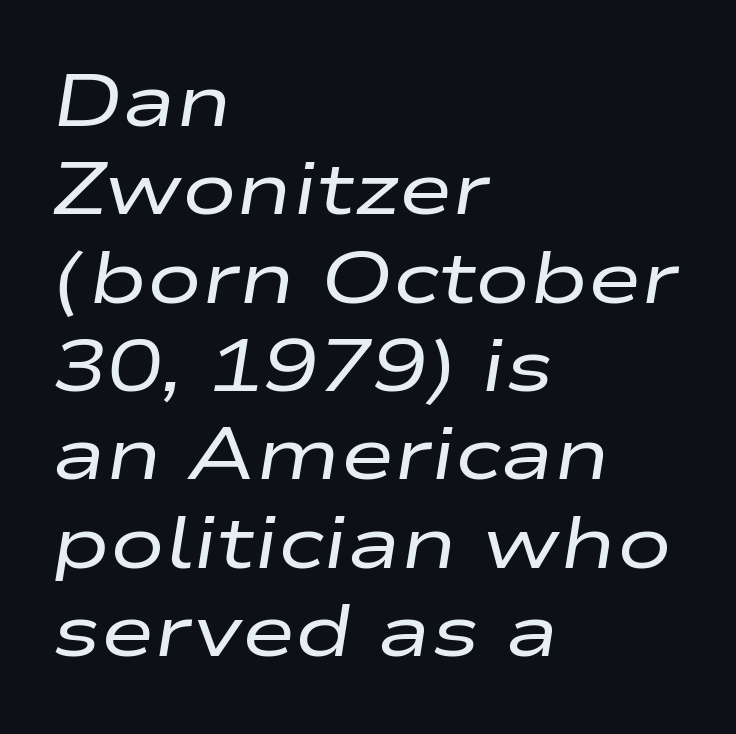
The image shows 73 px regular-weight, wide type, italic (leaning right); set left-aligned, line spacing 1.21x, normal letter spacing, not underlined; low stroke contrast and a medium x-height.
